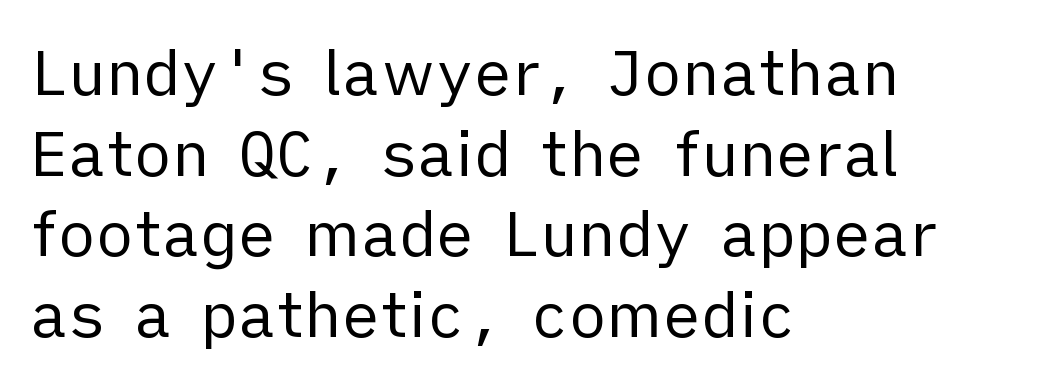
Q: Is the text bold? A: No.
Q: Is the text italic (slanted)? A: No, it is upright.
Q: Is the typeface a serif or a sans-serif typeface? A: Sans-serif.
Q: Is the text underlined? A: No.
Q: How is the paragraph aligned? A: Left-aligned.
Q: Is the spacing between letters normal or unusually wide? A: Normal.
Q: Is the spacing between lines tight, normal or loose? A: Normal.
Q: Width (condensed, normal, or wide)? A: Normal.
Q: Stroke contrast? A: Low.
Q: x-height? A: Medium.
Q: Monospaced? A: No.
